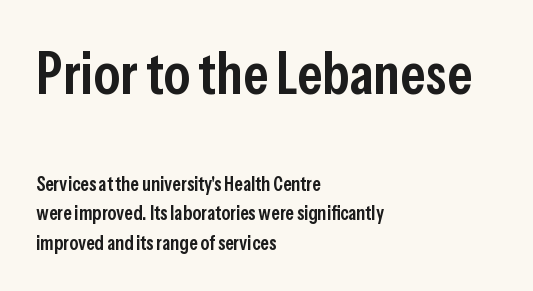
{"serif": "no", "italic": "no", "bold": "semi", "weight": "semibold", "width": "condensed", "stroke_contrast": "low", "x_height": "medium", "monospaced": "no", "underline": "no", "align": "left", "line_spacing": "normal", "line_spacing_ratio": 1.48, "letter_spacing": "normal", "letter_spacing_em": 0.0, "larger_block": "first", "size_ratio": 2.95, "glyph_px": 59}
